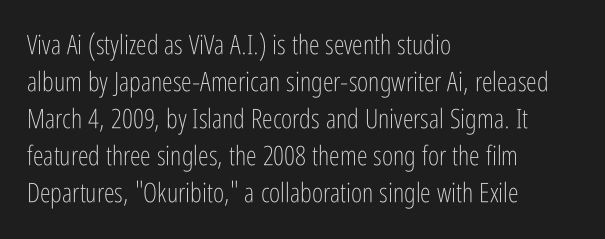
The image shows 27 px text type, upright; set left-aligned, normal line spacing (1.37x), normal letter spacing, not underlined.
